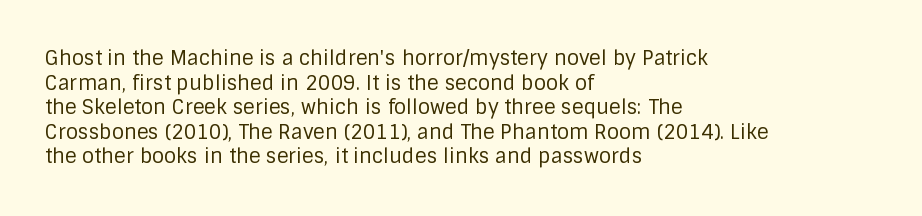
Q: Is the text bold? A: No.
Q: Is the text italic (slanted)? A: No, it is upright.
Q: Is the text underlined? A: No.
Q: How is the paragraph aligned? A: Left-aligned.
Q: Is the spacing between letters normal or unusually wide? A: Normal.
